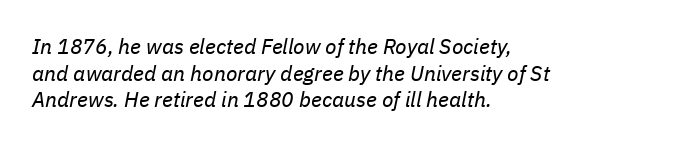
Q: Is the text bold? A: No.
Q: Is the text italic (slanted)? A: Yes, it leans right by about 11 degrees.
Q: Is the text underlined? A: No.
Q: How is the paragraph aligned? A: Left-aligned.
Q: Is the spacing between letters normal or unusually wide? A: Normal.
Q: Is the spacing between lines tight, normal or loose? A: Normal.
